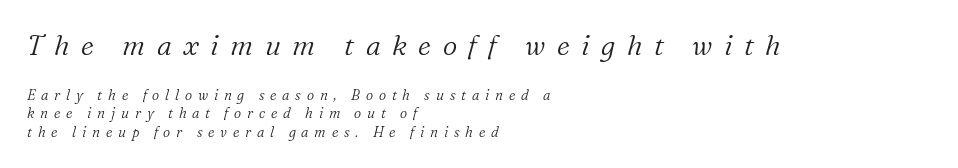
Q: Is the text bold? A: No.
Q: Is the text italic (slanted)? A: Yes, it leans right by about 16 degrees.
Q: Is the typeface a serif or a sans-serif typeface? A: Serif.
Q: Is the text underlined? A: No.
Q: How is the paragraph aligned? A: Left-aligned.
Q: Is the spacing between letters normal or unusually wide? A: Unusually wide.
Q: Is the spacing between lines tight, normal or loose? A: Normal.
Q: Which block of text is set in a larger size, the first (top) or the second (bottom)? A: The first (top) one.
Q: Width (condensed, normal, or wide)? A: Normal.
Q: Stroke contrast? A: Low.
Q: x-height? A: Medium.
Q: Monospaced? A: No.
